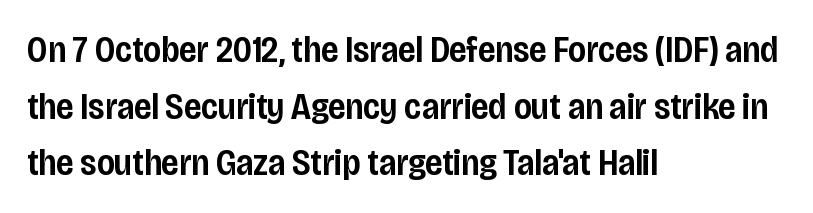
{"serif": "no", "italic": "no", "bold": "semi", "weight": "semibold", "width": "condensed", "stroke_contrast": "low", "x_height": "large", "monospaced": "no", "underline": "no", "align": "left", "line_spacing": "normal", "line_spacing_ratio": 1.53, "letter_spacing": "normal", "letter_spacing_em": 0.0, "glyph_px": 37}
